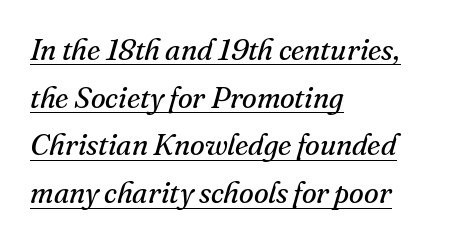
Teacher's note: observe the even left margin — that is flush-left alignment. The face used here is rendered with its standard letterfit. Slant detected: the letters are inclined. The typeface chosen for these lines features serifs. Is this a fixed-width face? No — the glyphs have proportional, varying widths. The font is comparable to plain body text, perhaps lighter.
